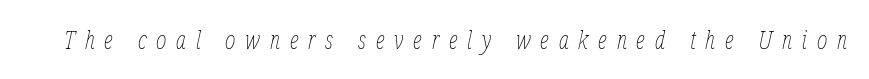
Q: Is the text bold? A: No.
Q: Is the text italic (slanted)? A: Yes, it leans right by about 12 degrees.
Q: Is the text underlined? A: No.
Q: Is the spacing between letters normal or unusually wide? A: Unusually wide.
